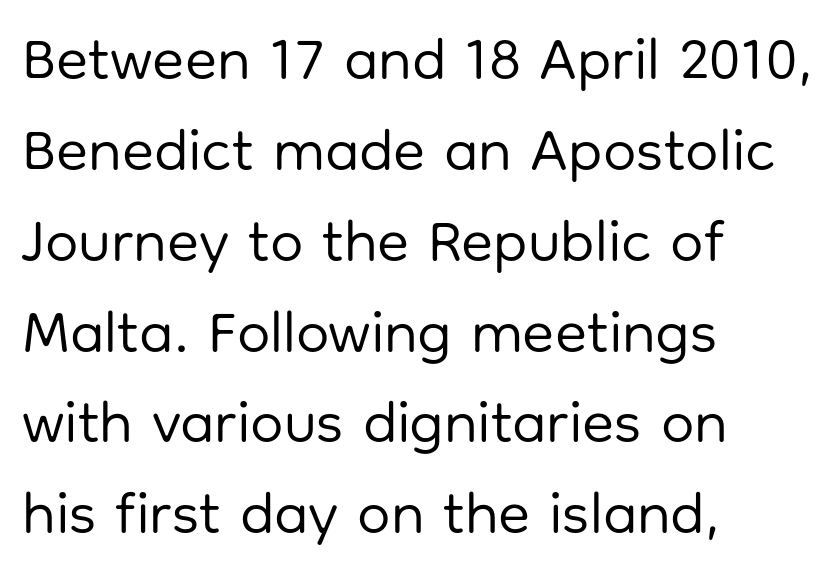
The font sits on the lighter half of the weight spectrum, regular included. This rendering features lettering with no underline. Caption: multi-line text, flush left, ragged right. Font category for this specimen: sans-serif. Nobody touched the tracking dial on this one.
